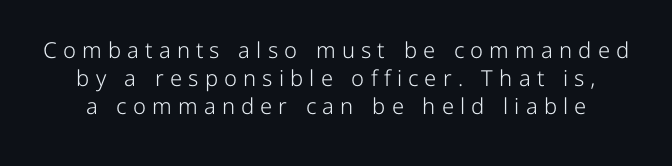
Check under the words: just untouched page. The line texture is sparse and dotted thanks to wide tracking. Italic: no, the glyphs are upright roman. The font is comparable to plain body text, perhaps lighter. Notice how descenders clear the ascenders below comfortably — that's standard leading.
